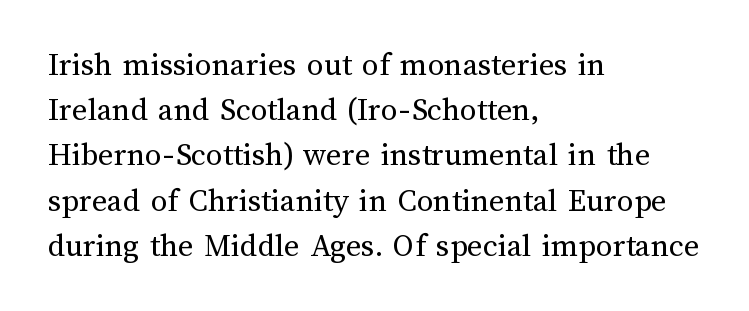
Q: Is the text bold? A: No.
Q: Is the text italic (slanted)? A: No, it is upright.
Q: Is the text underlined? A: No.
Q: How is the paragraph aligned? A: Left-aligned.
Q: Is the spacing between letters normal or unusually wide? A: Normal.
Q: Is the spacing between lines tight, normal or loose? A: Normal.
Q: Width (condensed, normal, or wide)? A: Normal.
Q: Stroke contrast? A: Medium.
Q: x-height? A: Medium.
Q: Monospaced? A: No.
